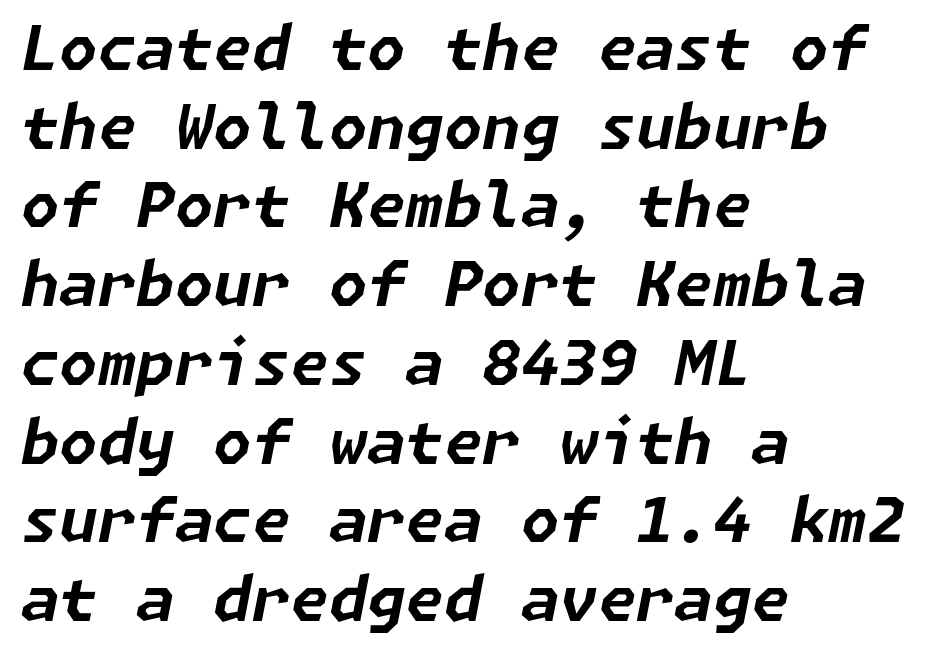
Descender tails drop into unmarked territory. Vertical spacing — default. This sample uses an oblique cut, with every glyph tilted off the vertical. Heavy-handed strokes throughout: this text is bold. There is no visible air inserted between adjacent glyphs.
